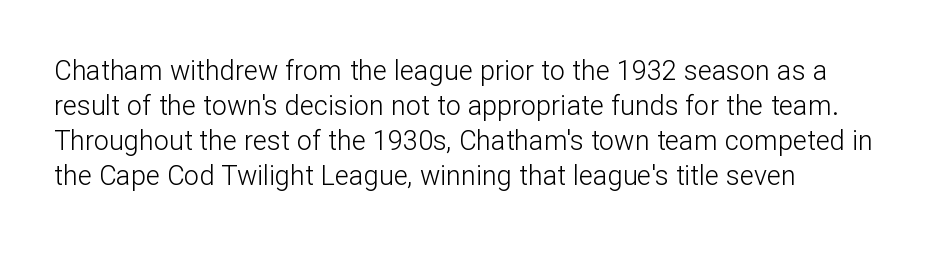
Q: Is the text bold? A: No.
Q: Is the text italic (slanted)? A: No, it is upright.
Q: Is the text underlined? A: No.
Q: How is the paragraph aligned? A: Left-aligned.
Q: Is the spacing between letters normal or unusually wide? A: Normal.
Q: Is the spacing between lines tight, normal or loose? A: Normal.
